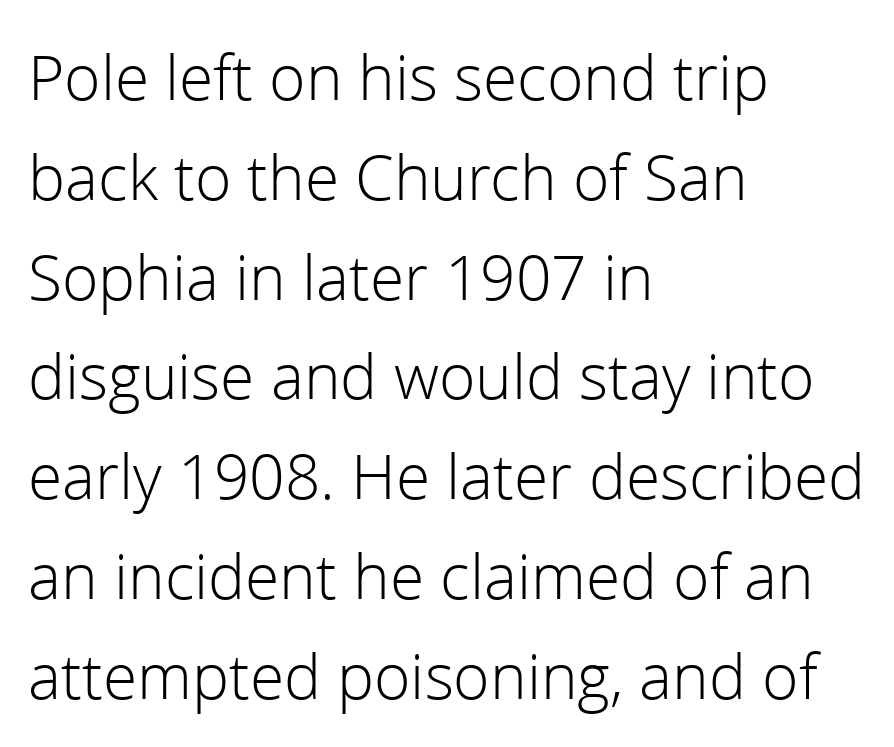
Q: Is the text bold? A: No.
Q: Is the text italic (slanted)? A: No, it is upright.
Q: Is the typeface a serif or a sans-serif typeface? A: Sans-serif.
Q: Is the text underlined? A: No.
Q: How is the paragraph aligned? A: Left-aligned.
Q: Is the spacing between letters normal or unusually wide? A: Normal.
Q: Is the spacing between lines tight, normal or loose? A: Normal.
Q: Width (condensed, normal, or wide)? A: Normal.
Q: Stroke contrast? A: Low.
Q: x-height? A: Medium.
Q: Monospaced? A: No.
